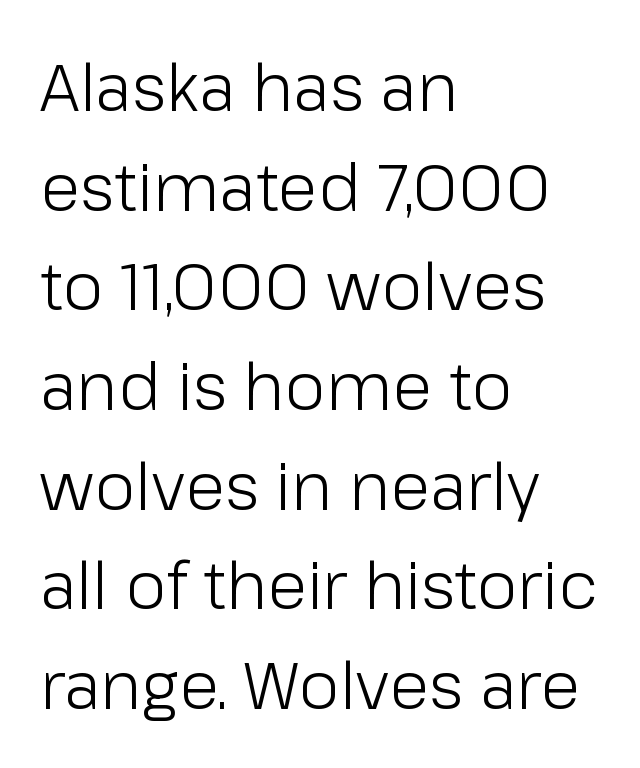
Q: Is the text bold? A: No.
Q: Is the text italic (slanted)? A: No, it is upright.
Q: Is the typeface a serif or a sans-serif typeface? A: Sans-serif.
Q: Is the text underlined? A: No.
Q: How is the paragraph aligned? A: Left-aligned.
Q: Is the spacing between letters normal or unusually wide? A: Normal.
Q: Is the spacing between lines tight, normal or loose? A: Normal.
Q: Width (condensed, normal, or wide)? A: Normal.
Q: Stroke contrast? A: Low.
Q: x-height? A: Medium.
Q: Monospaced? A: No.
